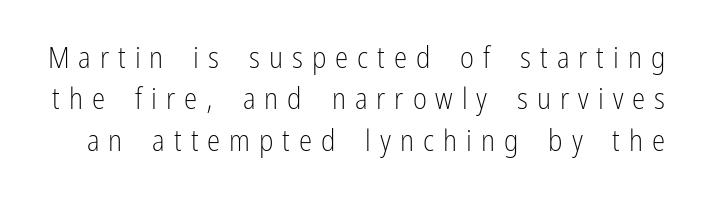
The space directly below the letters is spotless. Students, observe: this is what conventionally led text looks like. The face used here is proportionally spaced, like ordinary book or web type. This sample uses an upright cut, with every glyph sitting square on the baseline. These lines have a slow, spaced-out rhythm from letter to letter. Stem width sits at or under what a default text font uses.
